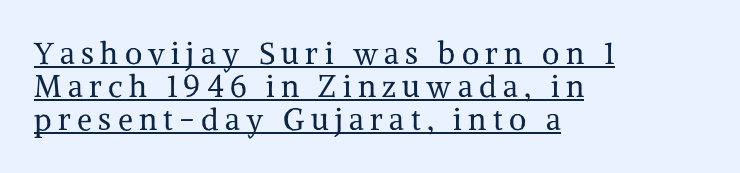
The image shows 30 px regular-weight serif type, upright; set left-aligned, tight line spacing (1.1x), unusually wide letter spacing (+0.21 em), underlined; medium stroke contrast and a medium x-height.
